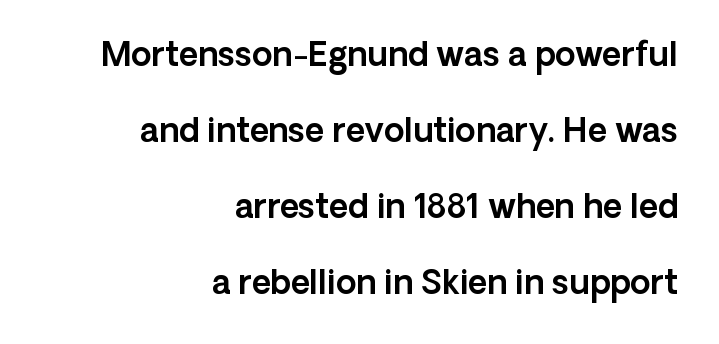
Q: Is the text italic (slanted)? A: No, it is upright.
Q: Is the typeface a serif or a sans-serif typeface? A: Sans-serif.
Q: Is the text underlined? A: No.
Q: How is the paragraph aligned? A: Right-aligned.
Q: Is the spacing between letters normal or unusually wide? A: Normal.
Q: Is the spacing between lines tight, normal or loose? A: Loose.
Q: Width (condensed, normal, or wide)? A: Normal.
Q: x-height? A: Medium.
Q: Monospaced? A: No.
